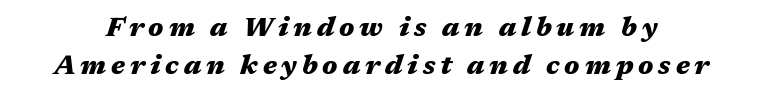
{"italic": "yes", "lean": "right", "slant_degrees": 17, "bold": "yes", "underline": "no", "line_spacing": "normal", "line_spacing_ratio": 1.41, "glyph_px": 27}
